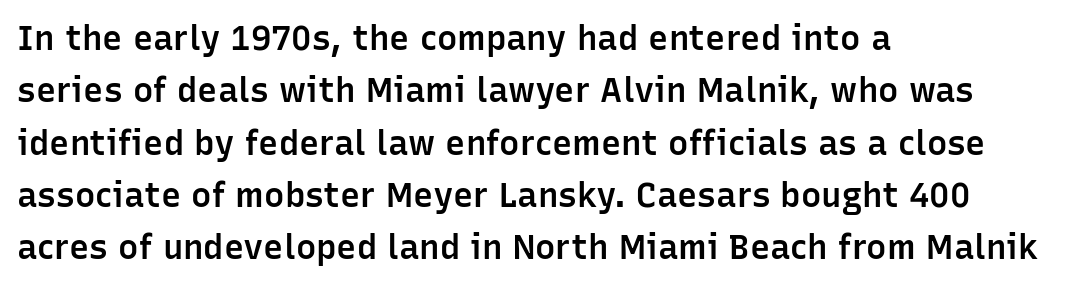
Tracking value appears to be zero — textbook default spacing. Descenders are the only things crossing below the line. Horizontally, the lines are justified to the leading edge only. The rows are spaced the way most documents space them. Moderately thickened strokes mark this as semibold type. This sample uses a sans-serif face.
